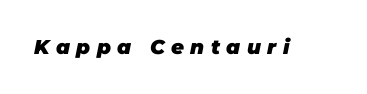
{"italic": "yes", "lean": "right", "slant_degrees": 11, "bold": "yes", "underline": "no", "letter_spacing": "wide", "letter_spacing_em": 0.32, "glyph_px": 20}
